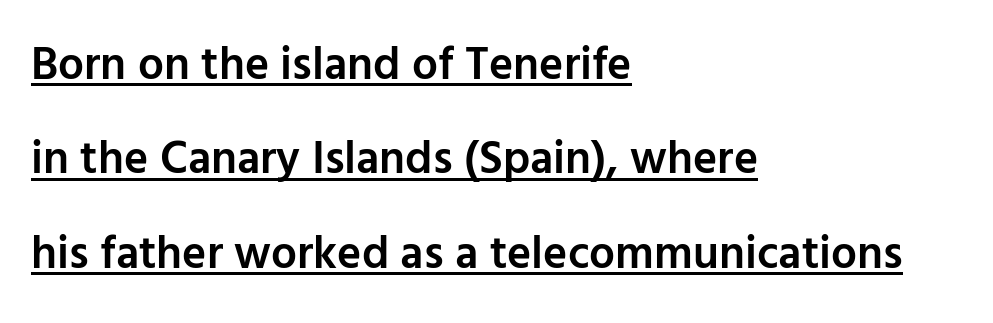
{"serif": "no", "italic": "no", "bold": "semi", "weight": "semibold", "width": "normal", "stroke_contrast": "low", "x_height": "medium", "monospaced": "no", "underline": "yes", "align": "left", "line_spacing": "loose", "line_spacing_ratio": 2.05, "letter_spacing": "normal", "letter_spacing_em": 0.0, "glyph_px": 46}
